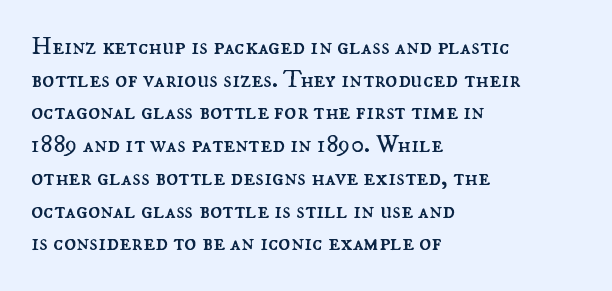
The image shows 25 px text type, upright; set left-aligned, normal line spacing (1.31x), normal letter spacing, not underlined.
